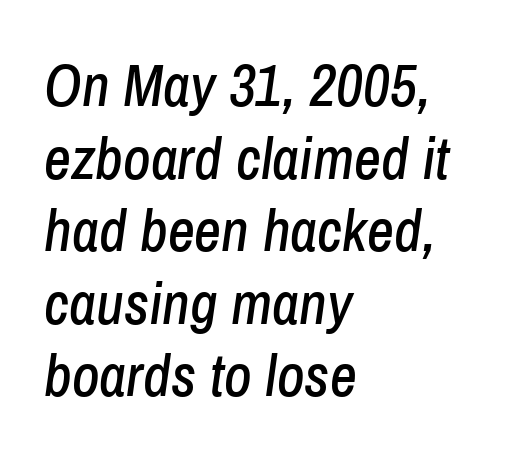
Q: Is the text italic (slanted)? A: Yes, it leans right by about 8 degrees.
Q: Is the text underlined? A: No.
Q: How is the paragraph aligned? A: Left-aligned.
Q: Is the spacing between letters normal or unusually wide? A: Normal.
Q: Width (condensed, normal, or wide)? A: Condensed.
Q: Stroke contrast? A: Low.
Q: x-height? A: Medium.
Q: Monospaced? A: No.
